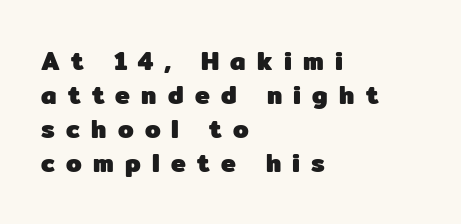
These lines stack with their left ends in a neat column. Just letters on the line, the space beneath them empty. The letters are bold, with thick, heavy strokes. The rendering inserts visible extra space after every character. The passage shown stacks its lines at a standard gap.
